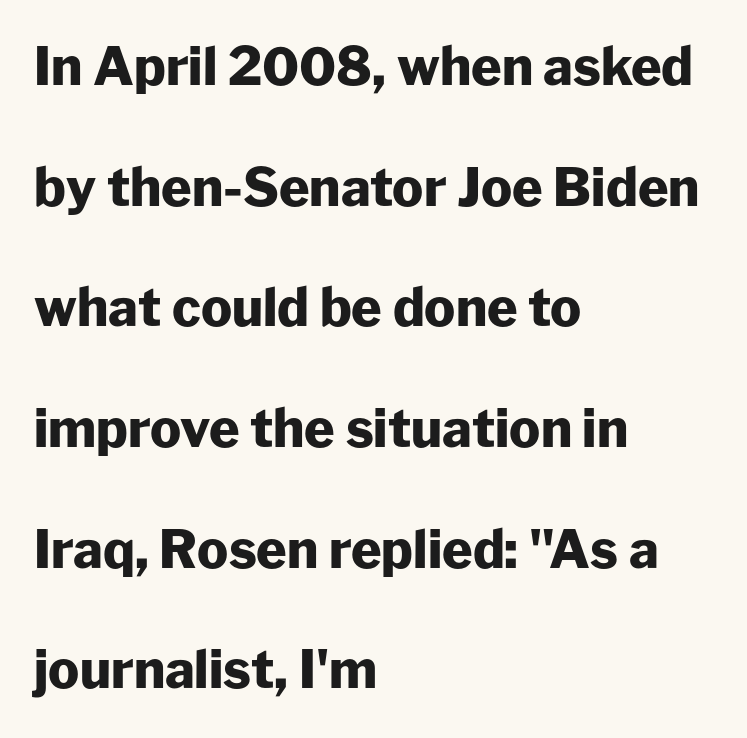
{"serif": "no", "italic": "no", "bold": "yes", "weight": "heavy", "width": "normal", "stroke_contrast": "low", "x_height": "medium", "monospaced": "no", "underline": "no", "align": "left", "line_spacing": "loose", "line_spacing_ratio": 2.32, "letter_spacing": "normal", "letter_spacing_em": 0.0, "glyph_px": 52}
